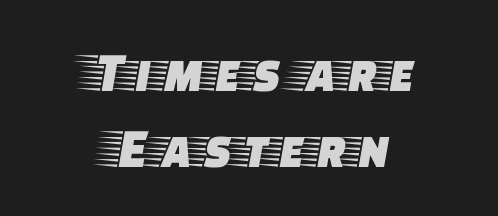
Rows of type keep a routine distance in the vertical direction. Where is the straight margin? There isn't one; the lines are centered. Words float on clear page, feet unadorned.
